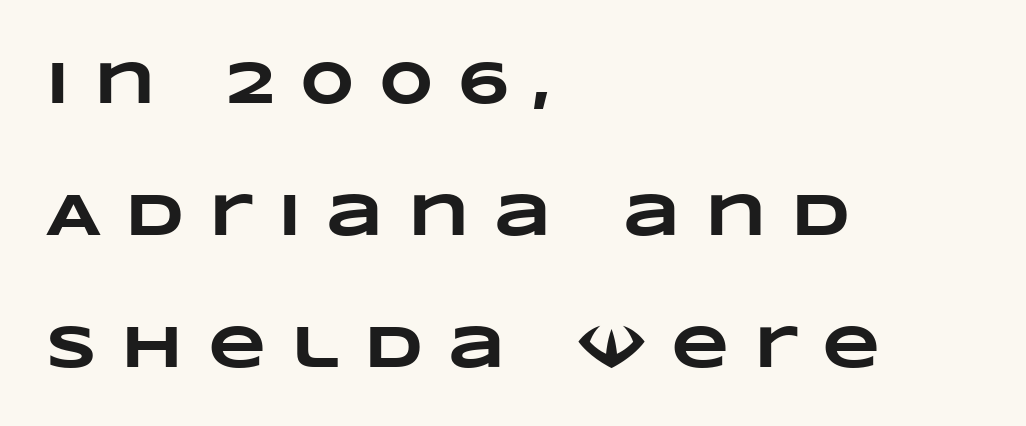
Descenders hang freely into open space. Each letter keeps its own natural width here, so spacing adapts to shape. This sample trades compactness for vertical openness between lines. Inter-character spacing is expanded well beyond the font's built-in metrics. Typeset ragged right — the left edge is the straight one.
